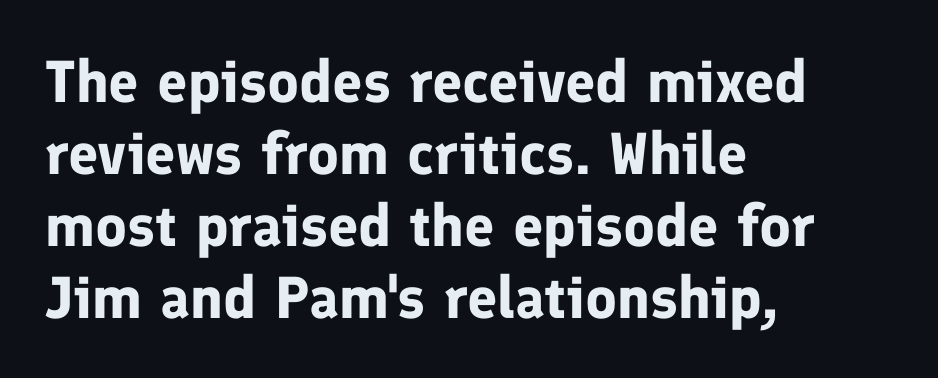
This rendering features lettering with no underline. Check where the strokes stop: nothing finishes them off — pure sans. Typesetter's note: full bold, strokes at maximum text heaviness. These lines are rendered in a variable-pitch font. Does extra space separate the letters? No, they use regular spacing.
